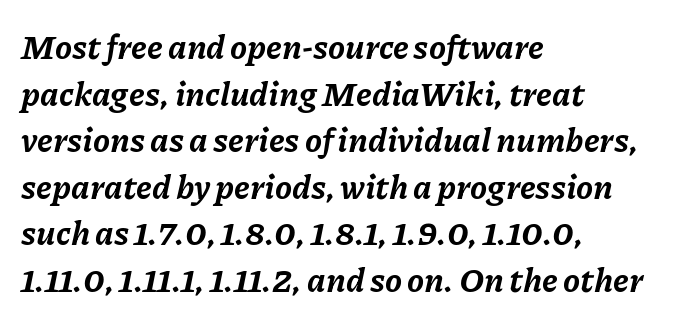
The image shows 34 px bold type, italic (leaning right); set left-aligned, normal line spacing (1.37x), normal letter spacing, not underlined; low stroke contrast and a medium x-height.
